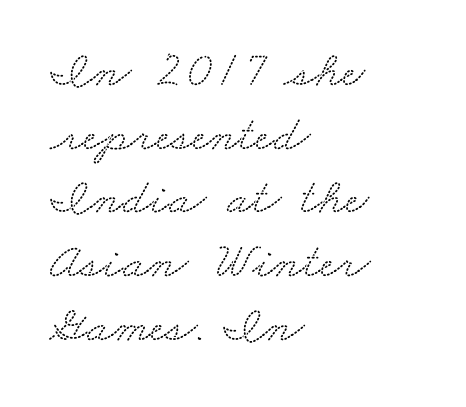
The image shows 51 px wide serif type; set left-aligned, normal line spacing (1.25x), normal letter spacing, not underlined; low stroke contrast and a small x-height.
